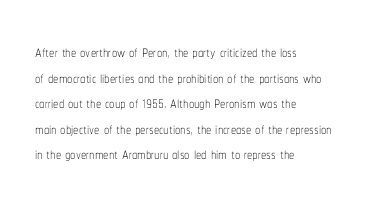
{"italic": "no", "bold": "no", "underline": "no", "align": "left", "line_spacing_ratio": 1.22, "letter_spacing": "normal", "letter_spacing_em": 0.0, "glyph_px": 21}
